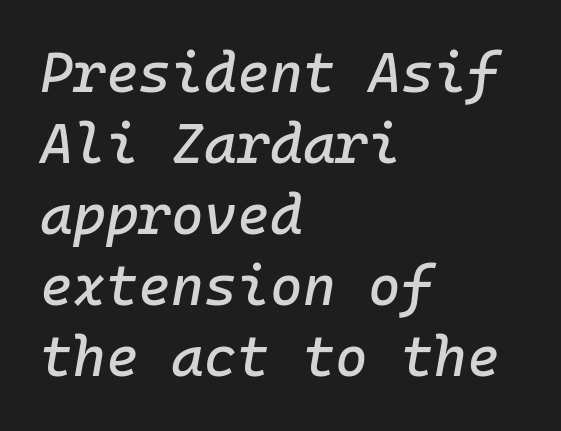
{"italic": "yes", "lean": "right", "slant_degrees": 10, "width": "normal", "stroke_contrast": "low", "x_height": "medium", "monospaced": "yes", "underline": "no", "align": "left", "line_spacing": "normal", "line_spacing_ratio": 1.27, "letter_spacing": "normal", "letter_spacing_em": 0.0, "glyph_px": 56}
